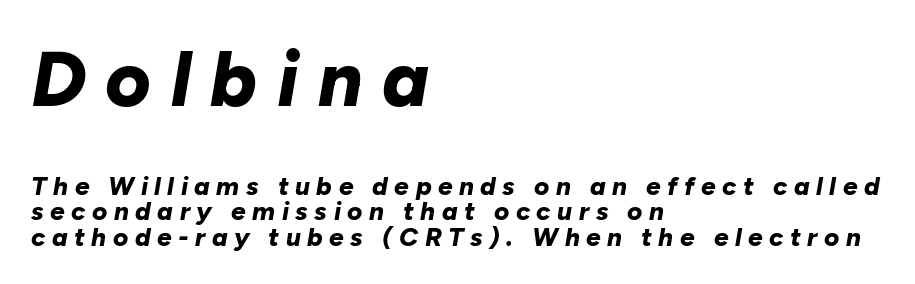
{"italic": "yes", "lean": "right", "slant_degrees": 10, "bold": "yes", "weight": "bold", "width": "normal", "stroke_contrast": "low", "x_height": "medium", "monospaced": "no", "underline": "no", "align": "left", "line_spacing": "tight", "line_spacing_ratio": 0.98, "letter_spacing": "wide", "letter_spacing_em": 0.25, "larger_block": "first", "size_ratio": 3.0, "glyph_px": 78}
